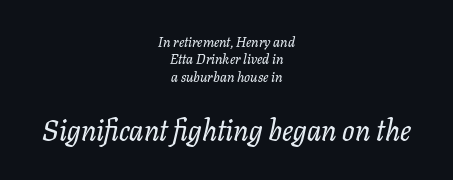
Q: Is the text italic (slanted)? A: Yes, it leans right by about 11 degrees.
Q: Is the typeface a serif or a sans-serif typeface? A: Serif.
Q: Is the text underlined? A: No.
Q: How is the paragraph aligned? A: Centered.
Q: Is the spacing between letters normal or unusually wide? A: Normal.
Q: Which block of text is set in a larger size, the first (top) or the second (bottom)? A: The second (bottom) one.
Q: Width (condensed, normal, or wide)? A: Normal.
Q: Stroke contrast? A: Low.
Q: x-height? A: Medium.
Q: Monospaced? A: No.
